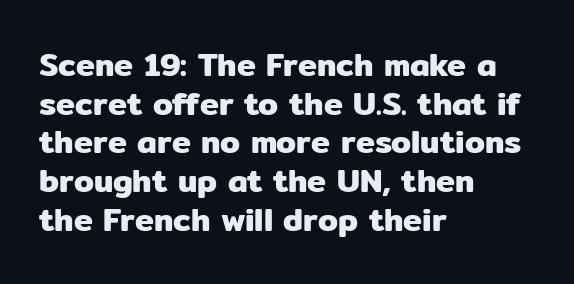
Q: Is the text italic (slanted)? A: No, it is upright.
Q: Is the typeface a serif or a sans-serif typeface? A: Sans-serif.
Q: Is the text underlined? A: No.
Q: How is the paragraph aligned? A: Left-aligned.
Q: Is the spacing between letters normal or unusually wide? A: Normal.
Q: Width (condensed, normal, or wide)? A: Normal.
Q: Stroke contrast? A: Low.
Q: x-height? A: Medium.
Q: Monospaced? A: No.
